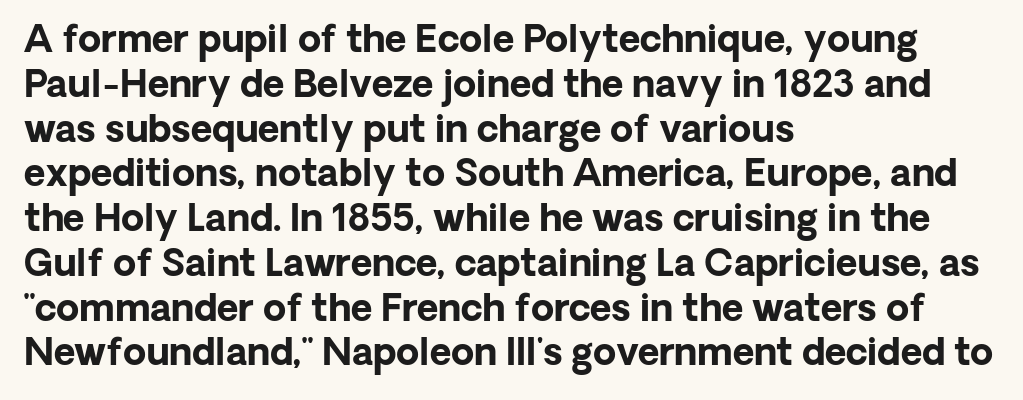
The image shows 37 px bold sans-serif type, upright; set left-aligned, line spacing 1.21x, normal letter spacing, not underlined; low stroke contrast and a medium x-height.
